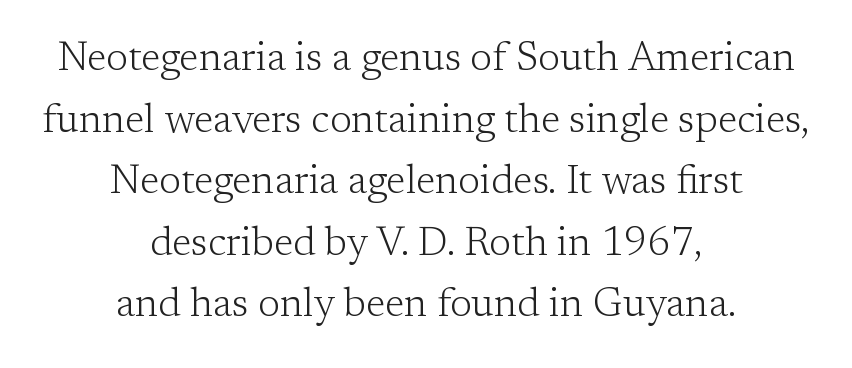
The image shows 40 px light serif type, upright; set centered, normal line spacing (1.54x), normal letter spacing, not underlined; low stroke contrast and a medium x-height.
